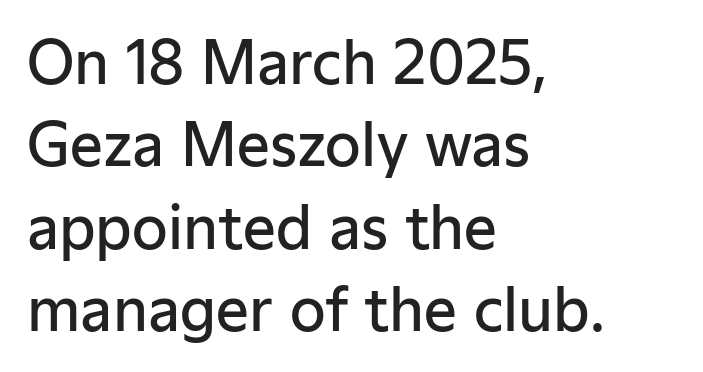
Q: Is the text bold? A: Semi-bold.
Q: Is the text italic (slanted)? A: No, it is upright.
Q: Is the typeface a serif or a sans-serif typeface? A: Sans-serif.
Q: Is the text underlined? A: No.
Q: How is the paragraph aligned? A: Left-aligned.
Q: Is the spacing between letters normal or unusually wide? A: Normal.
Q: Is the spacing between lines tight, normal or loose? A: Normal.
Q: Width (condensed, normal, or wide)? A: Normal.
Q: Stroke contrast? A: Low.
Q: x-height? A: Medium.
Q: Monospaced? A: No.
